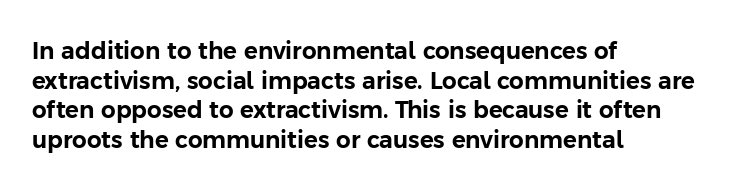
Q: Is the text italic (slanted)? A: No, it is upright.
Q: Is the text underlined? A: No.
Q: How is the paragraph aligned? A: Left-aligned.
Q: Is the spacing between letters normal or unusually wide? A: Normal.
Q: Is the spacing between lines tight, normal or loose? A: Normal.
